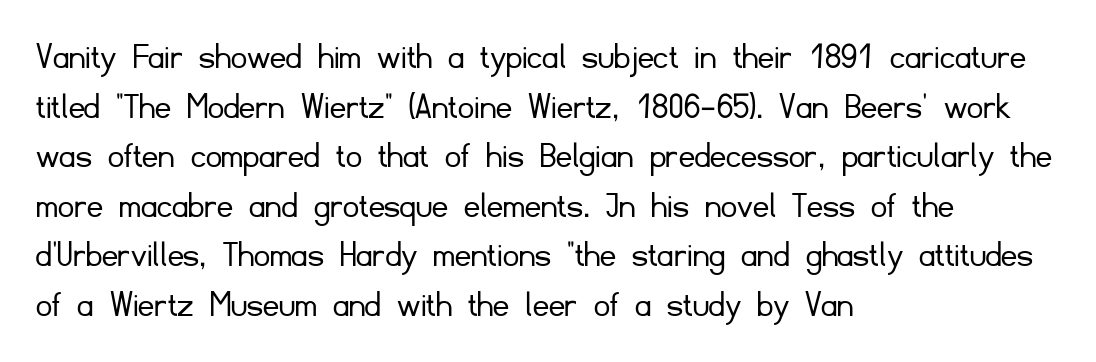
The rendering shows plain stroke endings on the letterforms — a sans-serif design. Stems here are at most as thick as an everyday book face. The letterforms sit shoulder to shoulder at normal distance. Think of a printed novel: that variable character pitch is what you see here.
